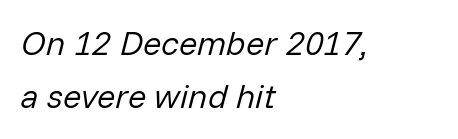
The image shows 34 px regular-weight type, italic (leaning right); set left-aligned, normal line spacing (1.57x), normal letter spacing, not underlined; low stroke contrast and a medium x-height.
